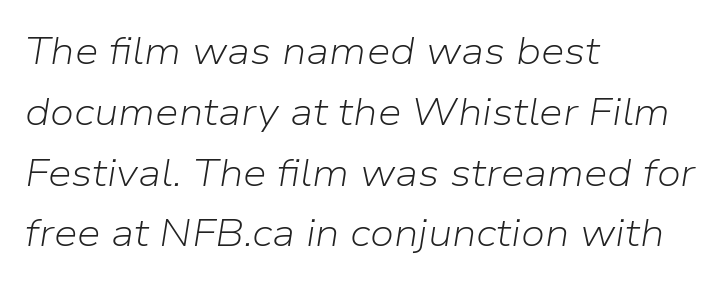
{"italic": "yes", "lean": "right", "slant_degrees": 9, "bold": "no", "weight": "light", "width": "normal", "stroke_contrast": "low", "x_height": "medium", "monospaced": "no", "underline": "no", "align": "left", "line_spacing": "normal", "line_spacing_ratio": 1.6, "letter_spacing": "normal", "letter_spacing_em": 0.0, "glyph_px": 38}
